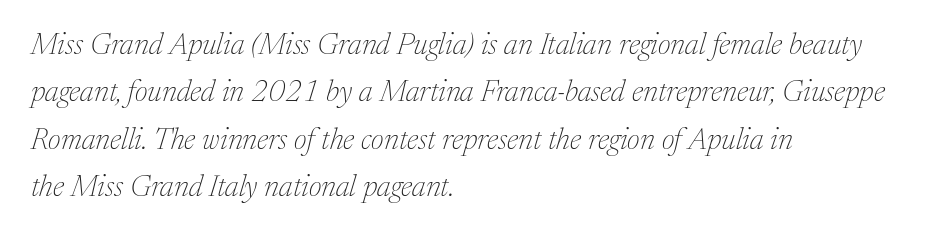
Q: Is the text bold? A: No.
Q: Is the text italic (slanted)? A: Yes, it leans right by about 17 degrees.
Q: Is the typeface a serif or a sans-serif typeface? A: Serif.
Q: Is the text underlined? A: No.
Q: How is the paragraph aligned? A: Left-aligned.
Q: Is the spacing between letters normal or unusually wide? A: Normal.
Q: Is the spacing between lines tight, normal or loose? A: Normal.
Q: Width (condensed, normal, or wide)? A: Normal.
Q: Stroke contrast? A: Medium.
Q: x-height? A: Medium.
Q: Monospaced? A: No.
